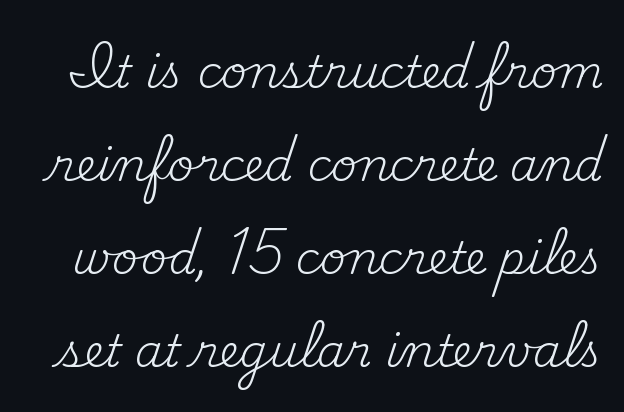
The image shows 45 px regular-weight serif type; set loose line spacing (2.07x), normal letter spacing, not underlined; medium stroke contrast and a small x-height.
